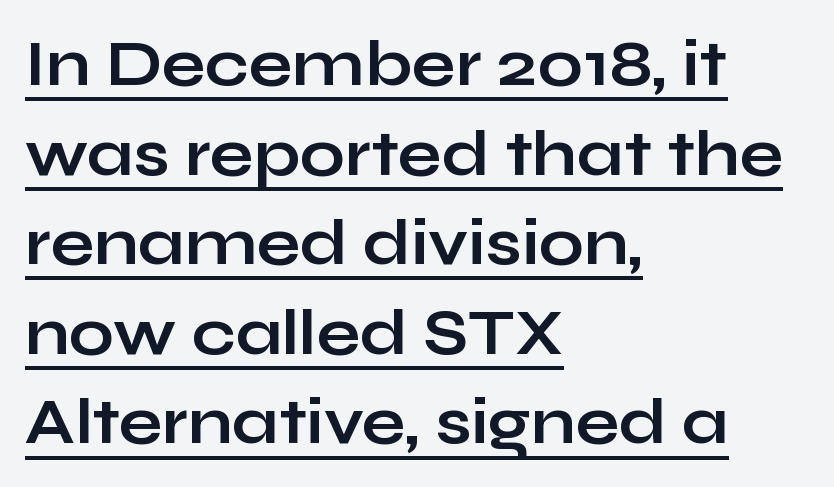
{"serif": "no", "italic": "no", "bold": "yes", "weight": "bold", "width": "wide", "stroke_contrast": "low", "x_height": "medium", "monospaced": "no", "underline": "yes", "align": "left", "line_spacing": "normal", "line_spacing_ratio": 1.4, "letter_spacing": "normal", "letter_spacing_em": 0.0, "glyph_px": 64}
